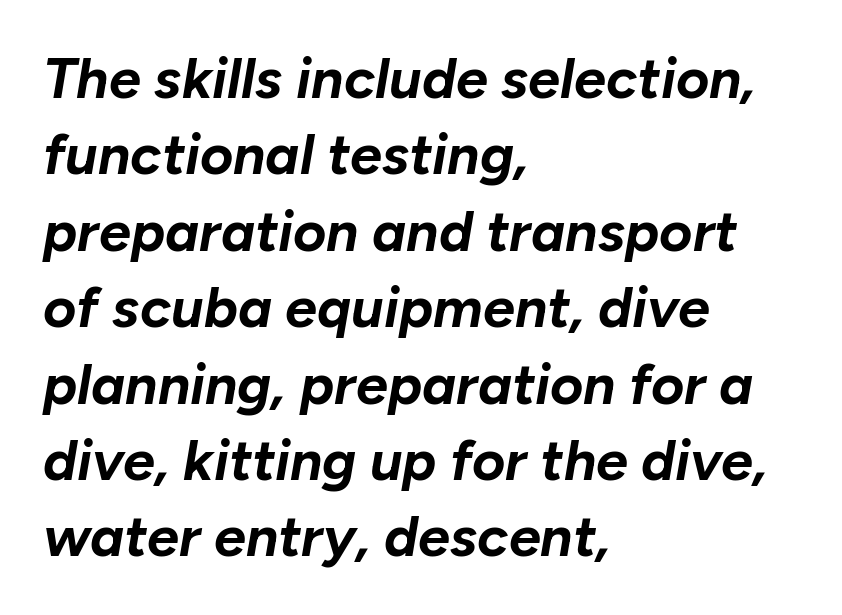
Q: Is the text bold? A: Yes.
Q: Is the text italic (slanted)? A: Yes, it leans right by about 10 degrees.
Q: Is the text underlined? A: No.
Q: How is the paragraph aligned? A: Left-aligned.
Q: Is the spacing between letters normal or unusually wide? A: Normal.
Q: Is the spacing between lines tight, normal or loose? A: Normal.
Q: Width (condensed, normal, or wide)? A: Normal.
Q: Stroke contrast? A: Low.
Q: x-height? A: Medium.
Q: Monospaced? A: No.
